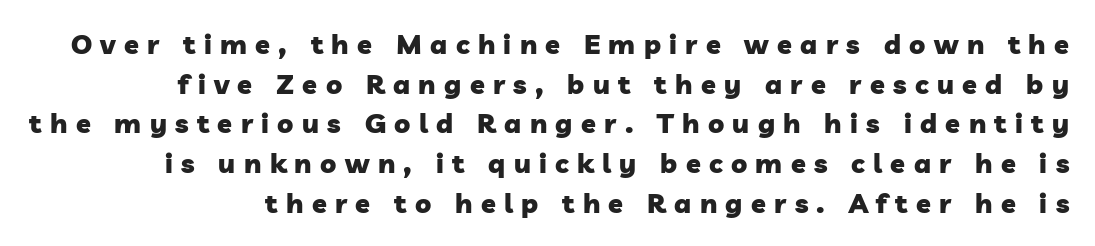
{"bold": "yes", "underline": "no", "align": "right", "line_spacing": "normal", "line_spacing_ratio": 1.47, "letter_spacing": "wide", "letter_spacing_em": 0.31, "glyph_px": 27}
